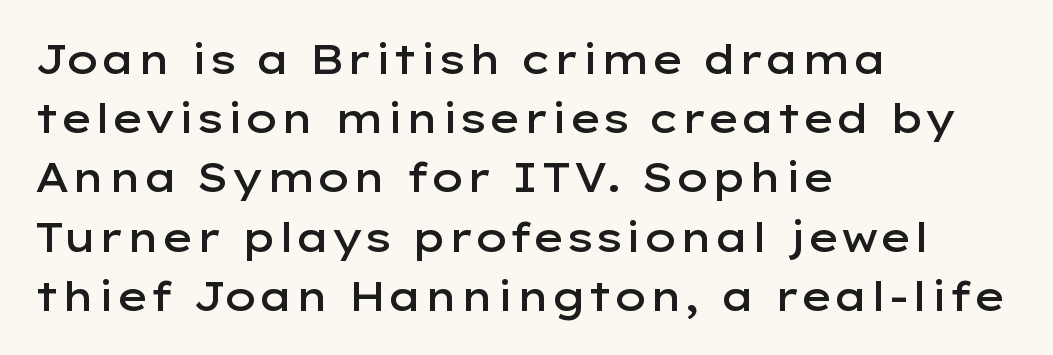
Q: Is the text bold? A: Semi-bold.
Q: Is the text italic (slanted)? A: No, it is upright.
Q: Is the typeface a serif or a sans-serif typeface? A: Sans-serif.
Q: Is the text underlined? A: No.
Q: How is the paragraph aligned? A: Left-aligned.
Q: Is the spacing between letters normal or unusually wide? A: Normal.
Q: Is the spacing between lines tight, normal or loose? A: Normal.
Q: Width (condensed, normal, or wide)? A: Wide.
Q: Stroke contrast? A: Low.
Q: x-height? A: Medium.
Q: Monospaced? A: No.
